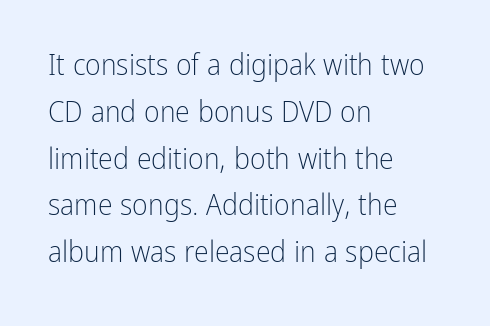
This rendering employs a face without finishing strokes, i.e., a sans-serif. The characters are drawn with everyday or finer stroke widths. One-word summary of the alignment: left. This sample keeps an unexceptional amount of space between lines. Lines of text with bare space underneath. Does the lettering tilt? It doesn't — this is upright.
